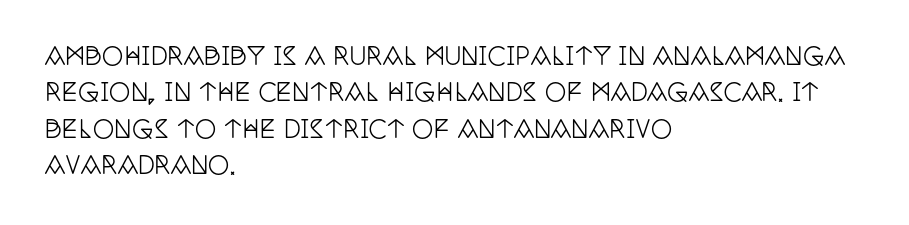
A normal amount of white space separates one row of letters from the next. Is there any slant? The stems are plumb. Nobody touched the tracking dial on this one. Quick note: underline off.
